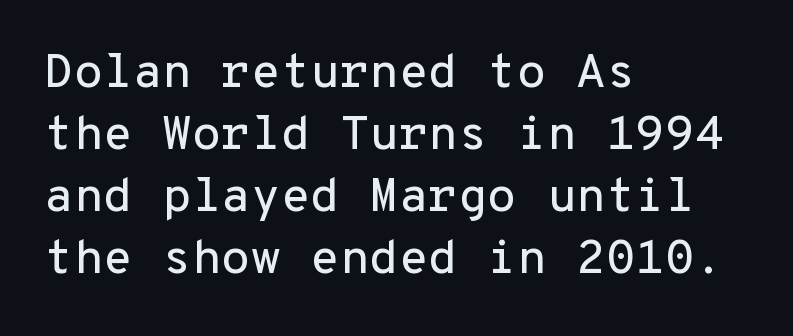
Q: Is the text italic (slanted)? A: No, it is upright.
Q: Is the typeface a serif or a sans-serif typeface? A: Sans-serif.
Q: Is the text underlined? A: No.
Q: How is the paragraph aligned? A: Left-aligned.
Q: Is the spacing between letters normal or unusually wide? A: Normal.
Q: Is the spacing between lines tight, normal or loose? A: Normal.
Q: Width (condensed, normal, or wide)? A: Normal.
Q: Stroke contrast? A: Low.
Q: x-height? A: Medium.
Q: Monospaced? A: Yes.
